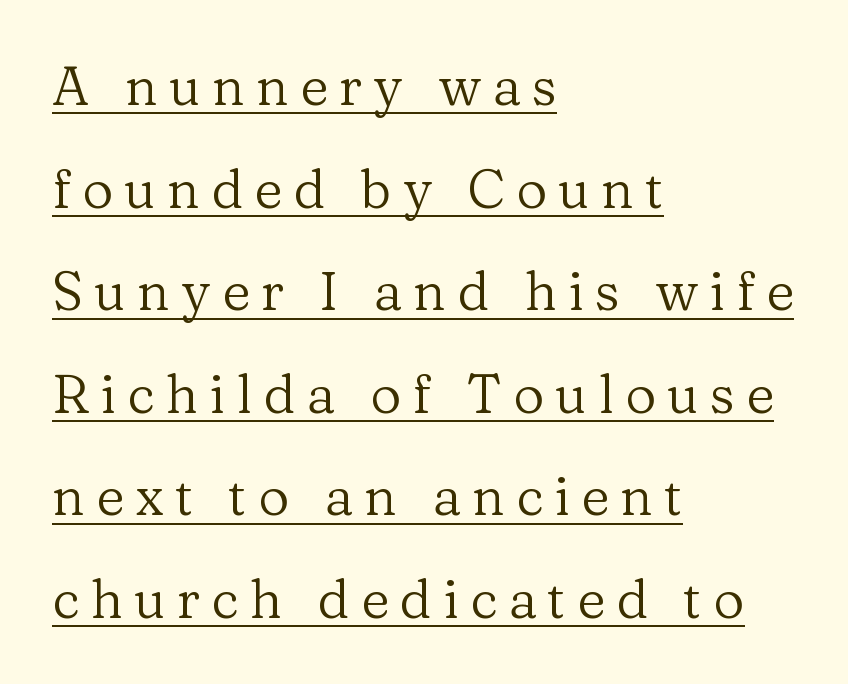
Q: Is the text bold? A: No.
Q: Is the text italic (slanted)? A: No, it is upright.
Q: Is the typeface a serif or a sans-serif typeface? A: Serif.
Q: Is the text underlined? A: Yes.
Q: How is the paragraph aligned? A: Left-aligned.
Q: Is the spacing between letters normal or unusually wide? A: Unusually wide.
Q: Is the spacing between lines tight, normal or loose? A: Loose.
Q: Width (condensed, normal, or wide)? A: Normal.
Q: Stroke contrast? A: Low.
Q: x-height? A: Medium.
Q: Monospaced? A: No.
